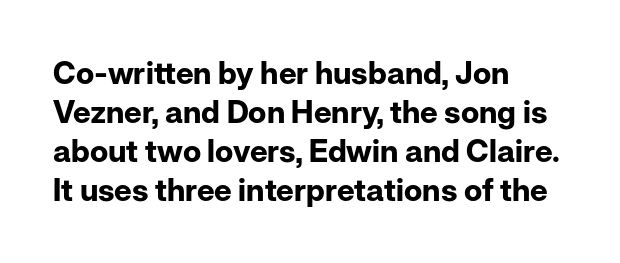
The image shows 31 px bold sans-serif type, upright; set left-aligned, normal line spacing (1.26x), normal letter spacing, not underlined; low stroke contrast and a medium x-height.
